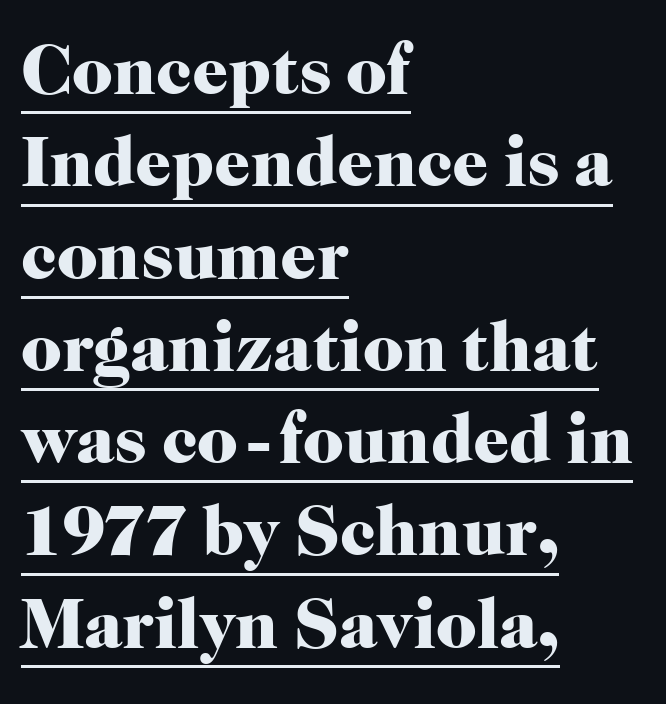
The image shows 71 px heavy serif type, upright; set left-aligned, normal line spacing (1.3x), normal letter spacing, underlined; high stroke contrast and a medium x-height.
